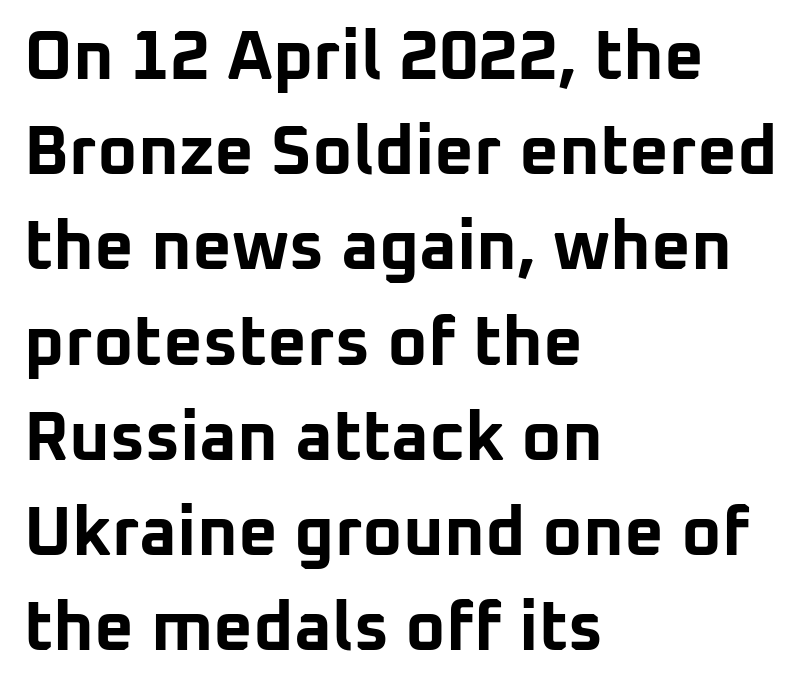
Q: Is the text bold? A: Yes.
Q: Is the text italic (slanted)? A: No, it is upright.
Q: Is the typeface a serif or a sans-serif typeface? A: Sans-serif.
Q: Is the text underlined? A: No.
Q: How is the paragraph aligned? A: Left-aligned.
Q: Is the spacing between letters normal or unusually wide? A: Normal.
Q: Is the spacing between lines tight, normal or loose? A: Normal.
Q: Width (condensed, normal, or wide)? A: Normal.
Q: Stroke contrast? A: Low.
Q: x-height? A: Medium.
Q: Monospaced? A: No.
